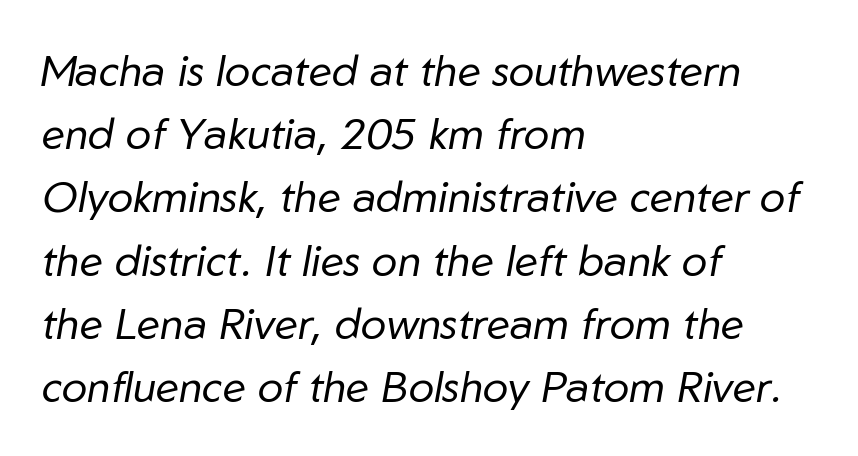
The image shows 43 px regular-weight type, italic (leaning right); set left-aligned, normal line spacing (1.47x), normal letter spacing, not underlined; low stroke contrast and a medium x-height.
